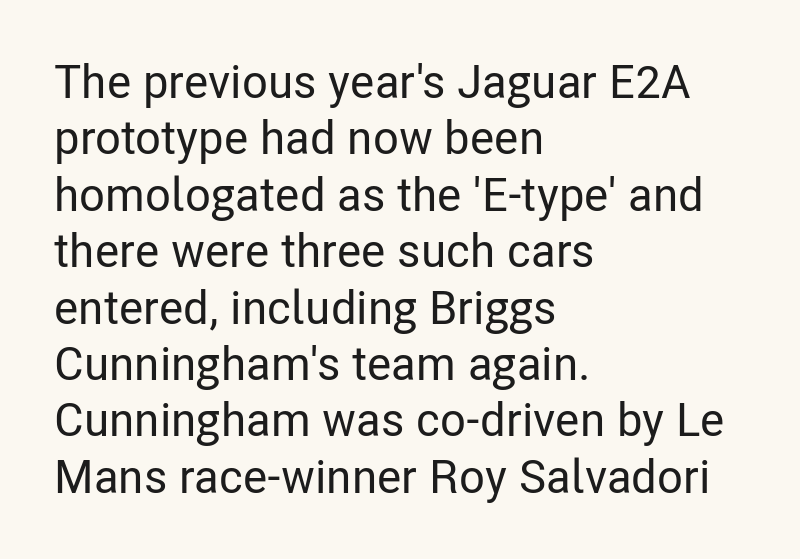
The image shows 47 px condensed sans-serif type, upright; set left-aligned, line spacing 1.2x, normal letter spacing, not underlined; low stroke contrast and a medium x-height.
